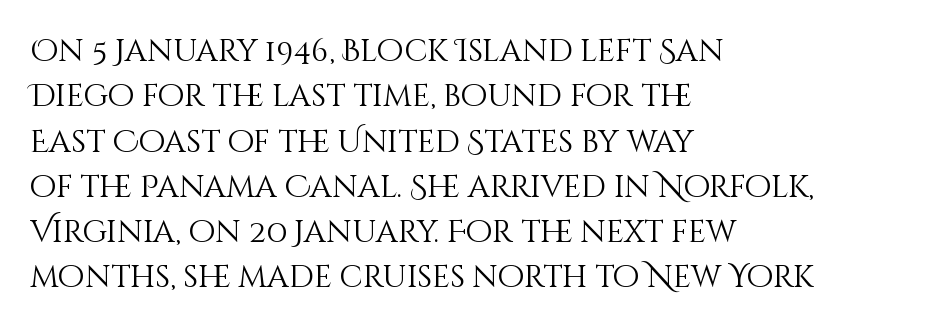
{"italic": "no", "bold": "no", "weight": "light", "width": "normal", "stroke_contrast": "medium", "x_height": "large", "monospaced": "no", "underline": "no", "align": "left", "line_spacing": "normal", "line_spacing_ratio": 1.46, "letter_spacing": "normal", "letter_spacing_em": 0.0, "glyph_px": 31}
